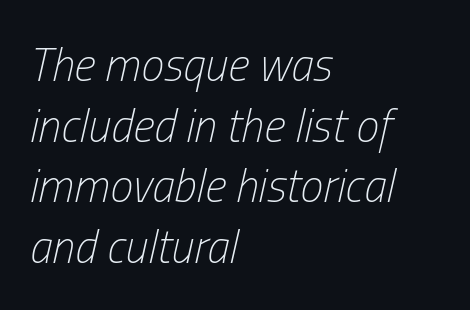
{"italic": "yes", "lean": "right", "slant_degrees": 13, "bold": "no", "weight": "light", "width": "condensed", "stroke_contrast": "low", "x_height": "medium", "monospaced": "no", "underline": "no", "align": "left", "line_spacing": "normal", "line_spacing_ratio": 1.32, "letter_spacing": "normal", "letter_spacing_em": 0.0, "glyph_px": 46}
